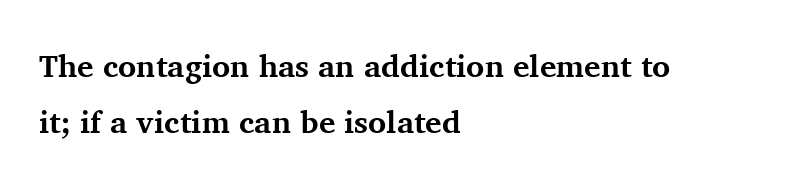
Q: Is the text bold? A: Yes.
Q: Is the text italic (slanted)? A: No, it is upright.
Q: Is the typeface a serif or a sans-serif typeface? A: Serif.
Q: Is the text underlined? A: No.
Q: How is the paragraph aligned? A: Left-aligned.
Q: Is the spacing between letters normal or unusually wide? A: Normal.
Q: Width (condensed, normal, or wide)? A: Normal.
Q: Stroke contrast? A: Medium.
Q: x-height? A: Medium.
Q: Monospaced? A: No.
